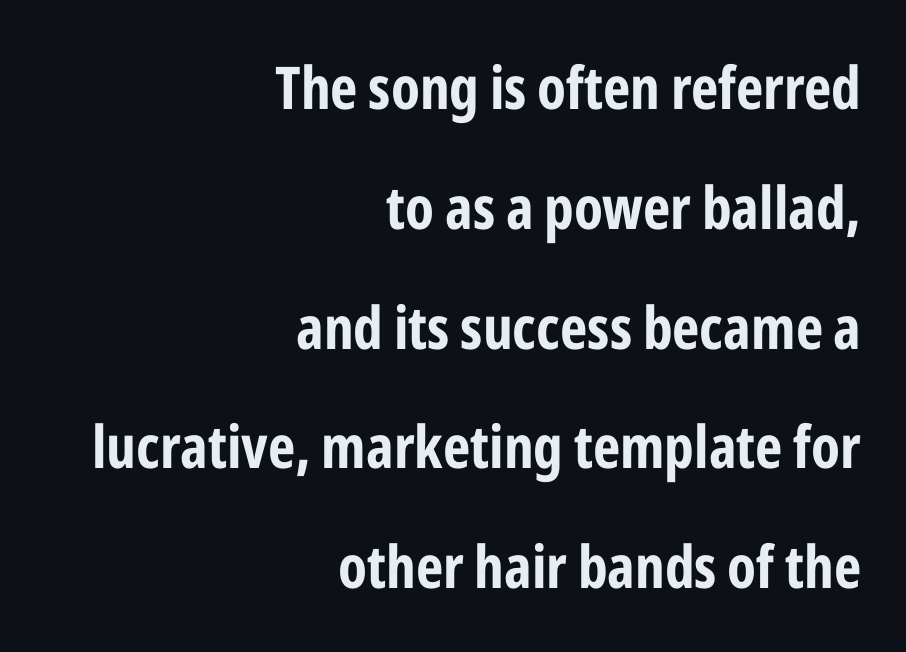
{"serif": "no", "italic": "no", "bold": "yes", "weight": "bold", "width": "condensed", "stroke_contrast": "low", "x_height": "medium", "monospaced": "no", "underline": "no", "align": "right", "line_spacing": "loose", "line_spacing_ratio": 2.03, "letter_spacing": "normal", "letter_spacing_em": 0.0, "glyph_px": 59}
